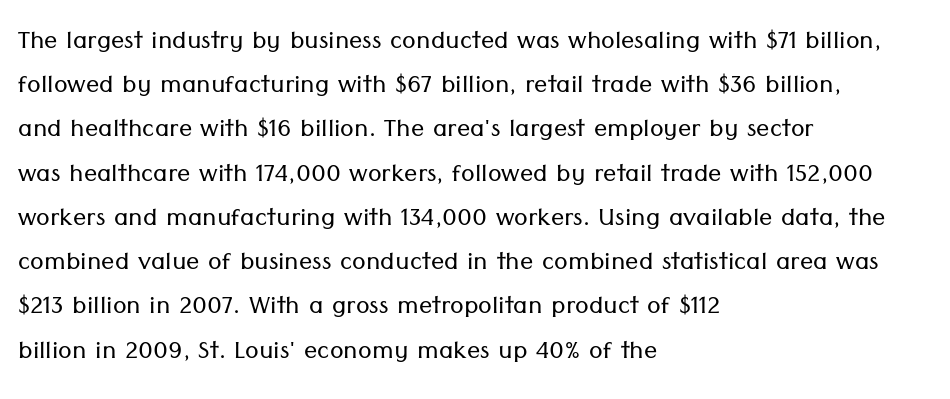
Q: Is the text bold? A: No.
Q: Is the text italic (slanted)? A: No, it is upright.
Q: Is the typeface a serif or a sans-serif typeface? A: Sans-serif.
Q: Is the text underlined? A: No.
Q: How is the paragraph aligned? A: Left-aligned.
Q: Is the spacing between letters normal or unusually wide? A: Normal.
Q: Is the spacing between lines tight, normal or loose? A: Normal.
Q: Width (condensed, normal, or wide)? A: Normal.
Q: Stroke contrast? A: Low.
Q: x-height? A: Medium.
Q: Monospaced? A: No.
